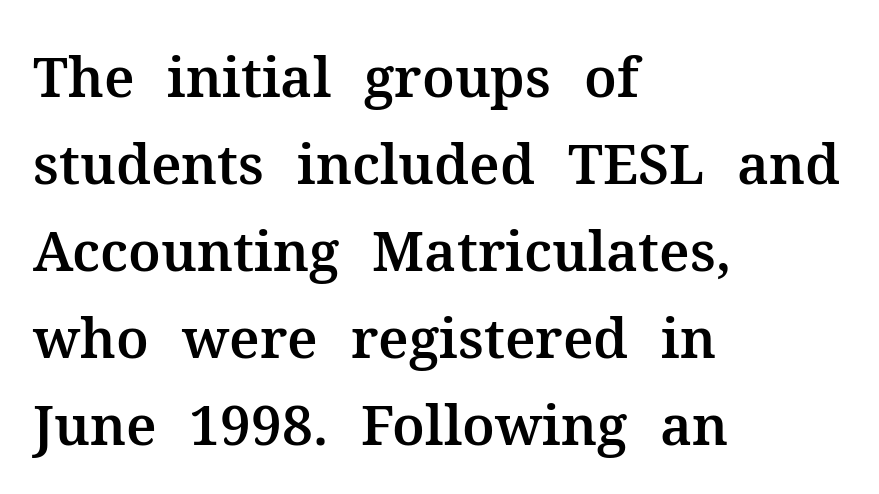
{"serif": "yes", "italic": "no", "width": "normal", "stroke_contrast": "medium", "x_height": "medium", "monospaced": "no", "underline": "no", "align": "left", "line_spacing": "normal", "line_spacing_ratio": 1.58, "letter_spacing": "normal", "letter_spacing_em": 0.0, "glyph_px": 55}
